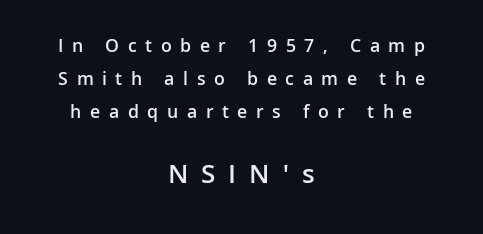
Its strokes are somewhat broadened, the hallmark of semibold type. Visually the block forms a symmetrical silhouette, jagged on both flanks. Grotesque or geometric, the face here clearly has no serifs. Two sizes are in play, and the larger belongs to the second block.
